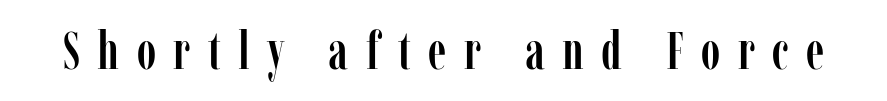
Q: Is the text italic (slanted)? A: No, it is upright.
Q: Is the typeface a serif or a sans-serif typeface? A: Serif.
Q: Is the text underlined? A: No.
Q: Is the spacing between letters normal or unusually wide? A: Unusually wide.
Q: Width (condensed, normal, or wide)? A: Condensed.
Q: Stroke contrast? A: Low.
Q: x-height? A: Medium.
Q: Monospaced? A: No.
